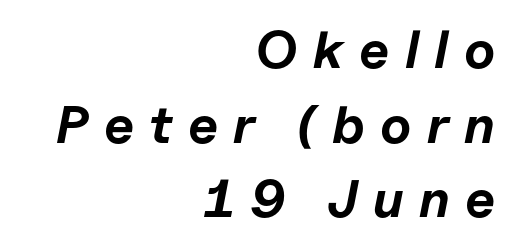
The image shows 53 px bold type, italic (leaning right); set right-aligned, normal line spacing (1.41x), unusually wide letter spacing (+0.29 em), not underlined; low stroke contrast and a medium x-height.
